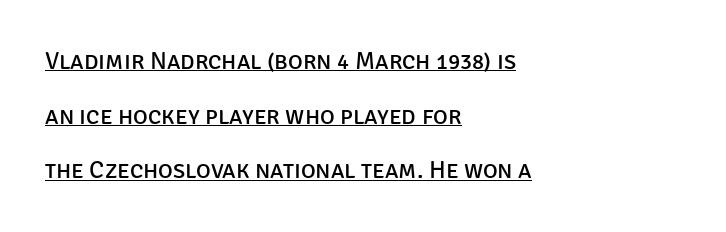
Q: Is the text bold? A: No.
Q: Is the text italic (slanted)? A: No, it is upright.
Q: Is the text underlined? A: Yes.
Q: How is the paragraph aligned? A: Left-aligned.
Q: Is the spacing between letters normal or unusually wide? A: Normal.
Q: Is the spacing between lines tight, normal or loose? A: Loose.
